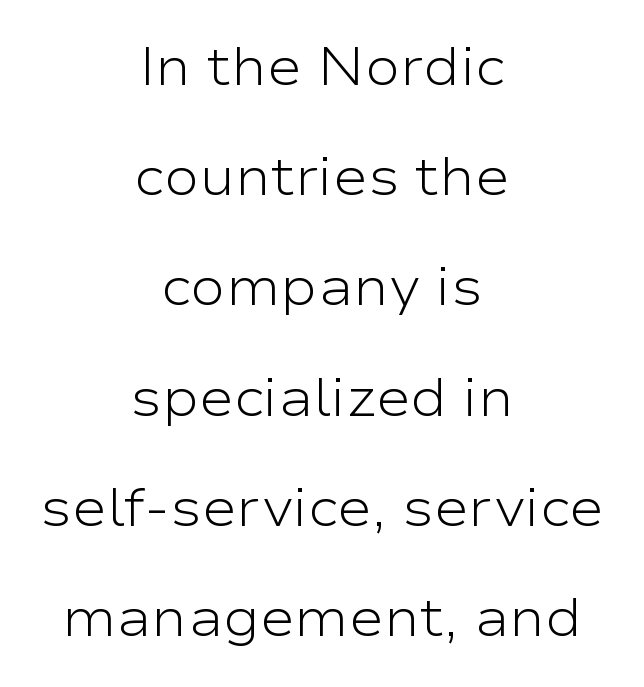
Q: Is the text bold? A: No.
Q: Is the text italic (slanted)? A: No, it is upright.
Q: Is the typeface a serif or a sans-serif typeface? A: Sans-serif.
Q: Is the text underlined? A: No.
Q: How is the paragraph aligned? A: Centered.
Q: Is the spacing between letters normal or unusually wide? A: Normal.
Q: Is the spacing between lines tight, normal or loose? A: Loose.
Q: Width (condensed, normal, or wide)? A: Wide.
Q: Stroke contrast? A: Low.
Q: x-height? A: Medium.
Q: Monospaced? A: No.
